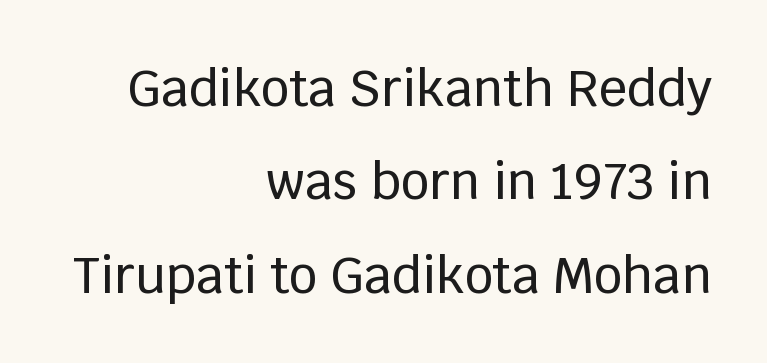
Is this a fixed-width face? No — the glyphs have proportional, varying widths. In terms of posture, this sample is upright. Type style note: lacks serifs. Line endings align vertically; line beginnings do not. Descenders hang freely into open space. Look at the tracking — it's just the regular setting, nothing added.
